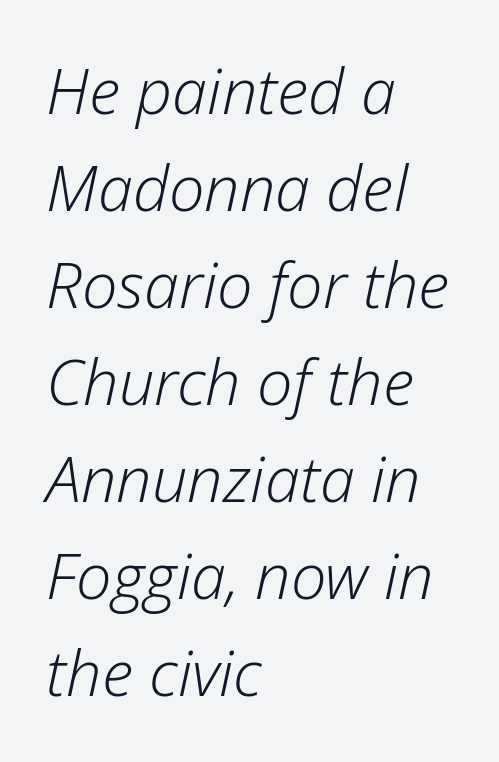
The image shows 63 px light type, italic (leaning right); set left-aligned, normal line spacing (1.54x), normal letter spacing, not underlined; low stroke contrast and a medium x-height.
